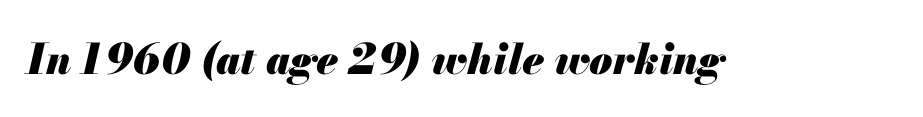
This sample uses plain, unmodified letter spacing. Nobody drew a line under any word here. Proportional: the letters do not fall into vertical columns. The glyphs have the mass of a bold cut. Notice how the stems are inclined rather than vertical — that's the hallmark of italics.
